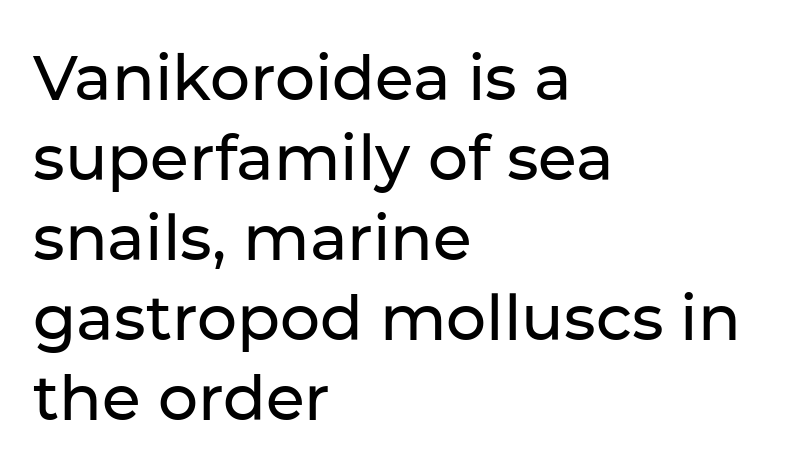
The image shows 63 px sans-serif type, upright; set left-aligned, normal line spacing (1.27x), normal letter spacing, not underlined; low stroke contrast and a medium x-height.
